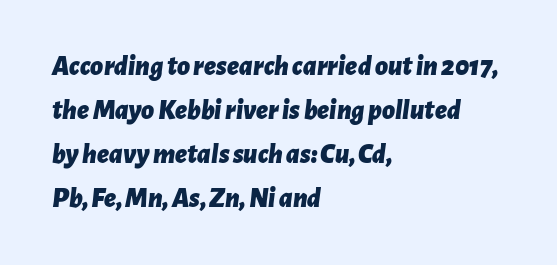
Q: Is the text bold? A: Yes.
Q: Is the text italic (slanted)? A: Yes, it leans right by about 7 degrees.
Q: Is the text underlined? A: No.
Q: How is the paragraph aligned? A: Left-aligned.
Q: Is the spacing between letters normal or unusually wide? A: Normal.
Q: Is the spacing between lines tight, normal or loose? A: Normal.
Q: Width (condensed, normal, or wide)? A: Normal.
Q: Stroke contrast? A: Low.
Q: x-height? A: Medium.
Q: Monospaced? A: No.
